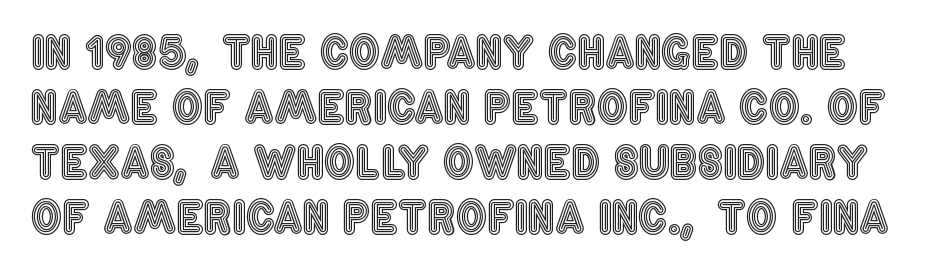
Q: Is the text italic (slanted)? A: No, it is upright.
Q: Is the text underlined? A: No.
Q: Is the spacing between letters normal or unusually wide? A: Normal.
Q: Is the spacing between lines tight, normal or loose? A: Normal.
Q: Width (condensed, normal, or wide)? A: Condensed.
Q: x-height? A: Large.
Q: Monospaced? A: No.
